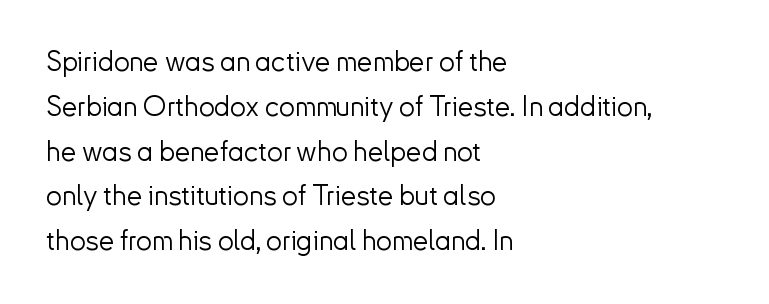
Q: Is the text bold? A: No.
Q: Is the text italic (slanted)? A: No, it is upright.
Q: Is the typeface a serif or a sans-serif typeface? A: Sans-serif.
Q: Is the text underlined? A: No.
Q: How is the paragraph aligned? A: Left-aligned.
Q: Is the spacing between letters normal or unusually wide? A: Normal.
Q: Is the spacing between lines tight, normal or loose? A: Normal.
Q: Width (condensed, normal, or wide)? A: Normal.
Q: Stroke contrast? A: Low.
Q: x-height? A: Small.
Q: Monospaced? A: No.
